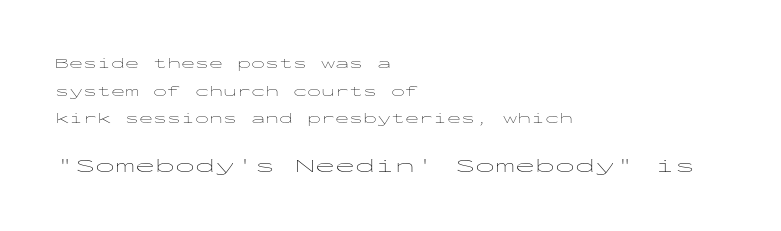
Posture: straight, roman, zero tilt. Short note: letters normally spaced. The glyphs are unaccompanied by any horizontal stroke below them. Larger block? The one below; the one above is distinctly smaller. The face looks like a standard text weight, possibly lighter.
